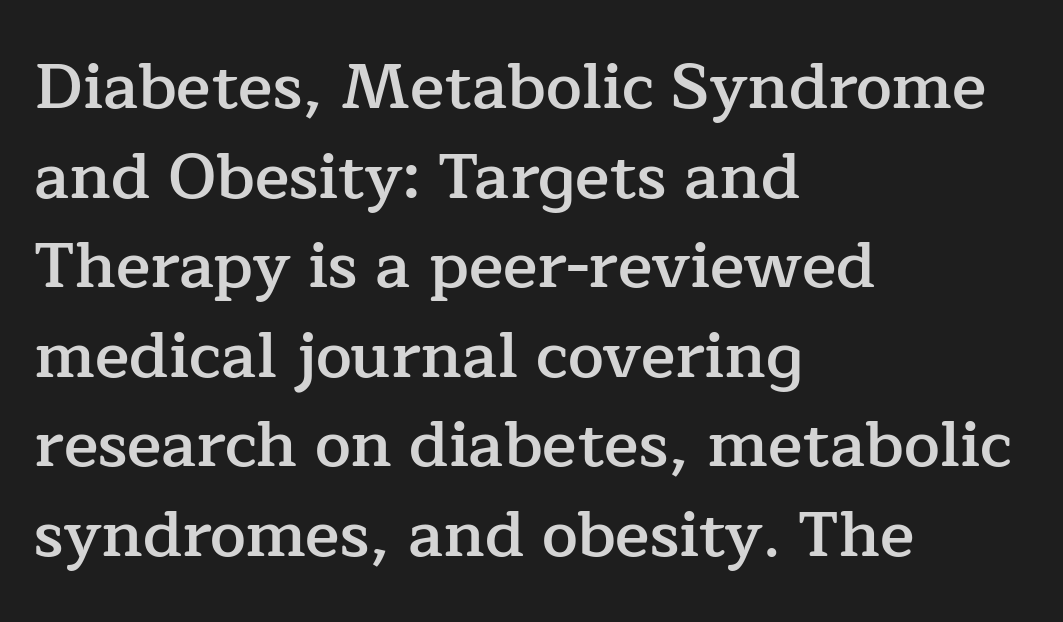
{"serif": "yes", "italic": "no", "bold": "semi", "weight": "semibold", "width": "normal", "stroke_contrast": "low", "x_height": "medium", "monospaced": "no", "underline": "no", "align": "left", "line_spacing": "normal", "line_spacing_ratio": 1.4, "letter_spacing": "normal", "letter_spacing_em": 0.0, "glyph_px": 64}
